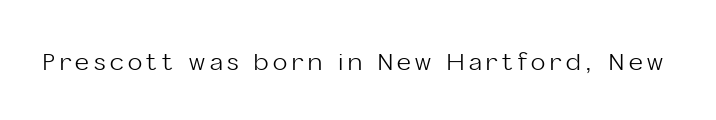
Only glyphs here, with clear space below each row. Posture: upright roman. The font is comparable to plain body text, perhaps lighter.
